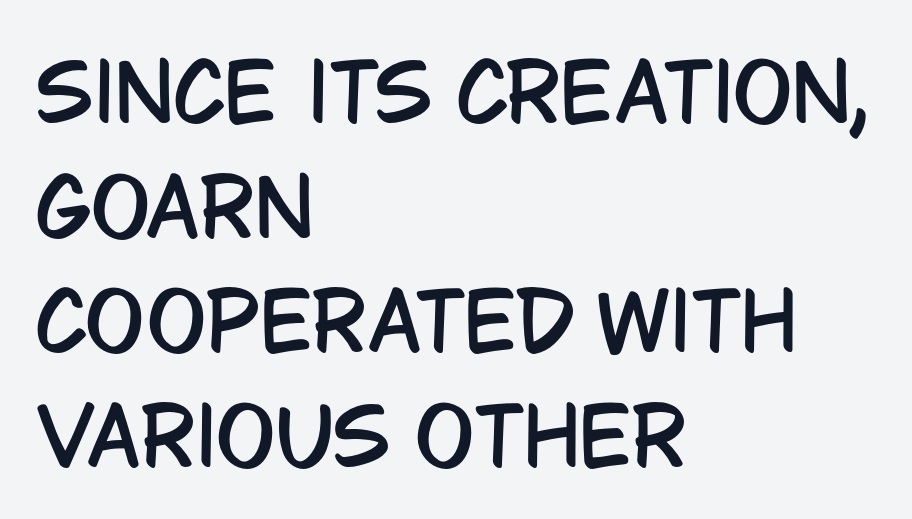
{"serif": "no", "italic": "no", "width": "condensed", "stroke_contrast": "low", "x_height": "large", "monospaced": "no", "underline": "no", "align": "left", "line_spacing": "normal", "line_spacing_ratio": 1.45, "letter_spacing": "normal", "letter_spacing_em": 0.0, "glyph_px": 79}
